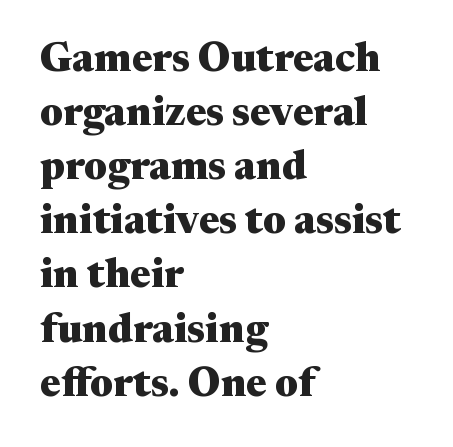
Glyph-to-glyph distance matches everyday printed text. The letters advance in unequal steps, a hallmark of proportional type. Type without underlining. The compositor pushed each line to the left boundary.
